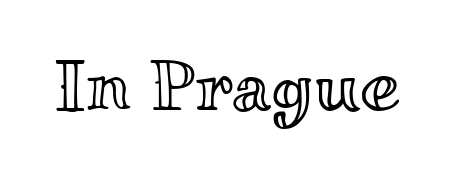
Q: Is the text italic (slanted)? A: No, it is upright.
Q: Is the text underlined? A: No.
Q: Is the spacing between letters normal or unusually wide? A: Normal.
Q: Width (condensed, normal, or wide)? A: Wide.
Q: x-height? A: Small.
Q: Monospaced? A: No.
